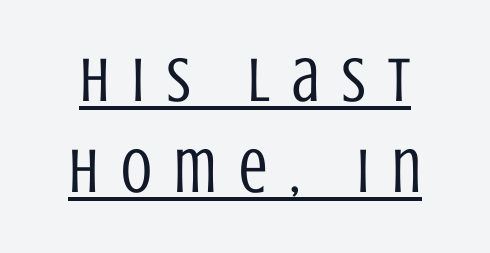
The image shows 63 px regular-weight, condensed sans-serif type, upright; set normal line spacing (1.45x), unusually wide letter spacing (+0.36 em), underlined; low stroke contrast and a large x-height.
